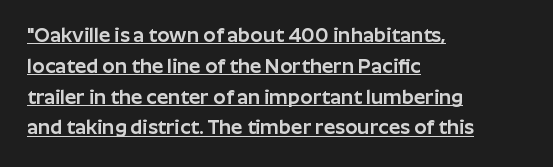
The image shows 20 px text type, upright; set left-aligned, normal line spacing (1.54x), normal letter spacing, underlined.
